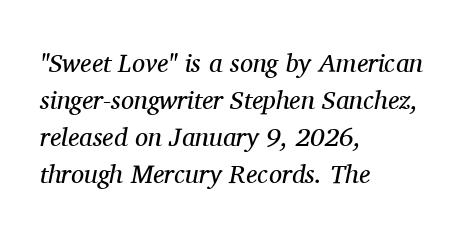
{"italic": "yes", "lean": "right", "slant_degrees": 11, "bold": "no", "underline": "no", "align": "left", "line_spacing": "normal", "line_spacing_ratio": 1.42, "letter_spacing": "normal", "letter_spacing_em": 0.0, "glyph_px": 26}
